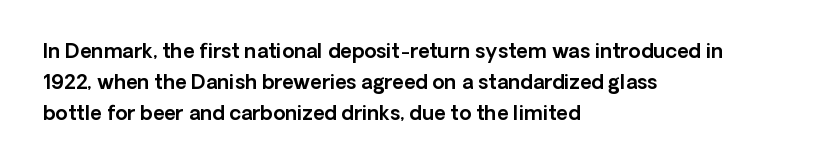
{"italic": "no", "underline": "no", "align": "left", "line_spacing": "normal", "line_spacing_ratio": 1.55, "letter_spacing": "normal", "letter_spacing_em": 0.0, "glyph_px": 20}
